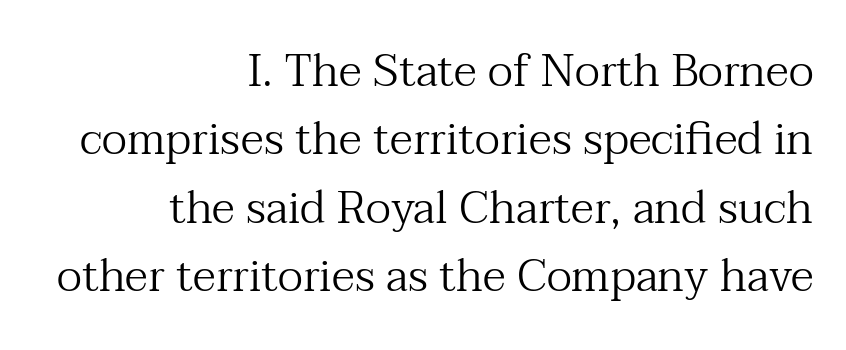
The image shows 45 px regular-weight serif type, upright; set right-aligned, normal line spacing (1.52x), normal letter spacing, not underlined; medium stroke contrast and a medium x-height.
